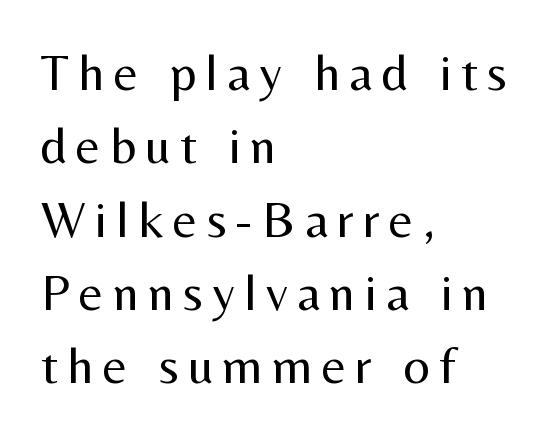
Q: Is the text bold? A: No.
Q: Is the text italic (slanted)? A: No, it is upright.
Q: Is the typeface a serif or a sans-serif typeface? A: Sans-serif.
Q: Is the text underlined? A: No.
Q: How is the paragraph aligned? A: Left-aligned.
Q: Is the spacing between lines tight, normal or loose? A: Normal.
Q: Width (condensed, normal, or wide)? A: Normal.
Q: Stroke contrast? A: Medium.
Q: x-height? A: Medium.
Q: Monospaced? A: No.
